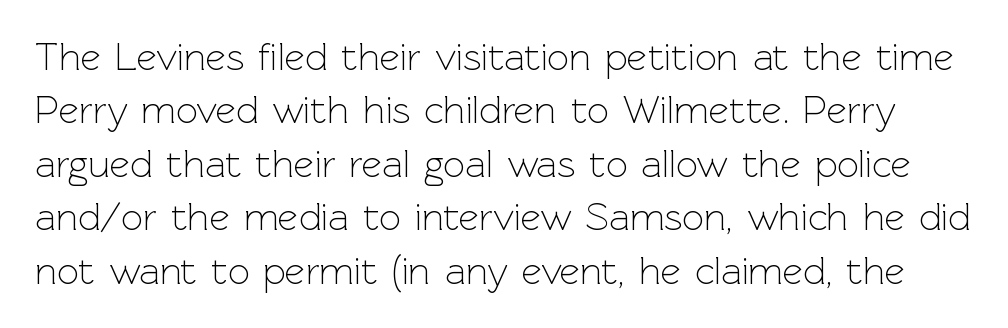
Q: Is the text bold? A: No.
Q: Is the text italic (slanted)? A: No, it is upright.
Q: Is the typeface a serif or a sans-serif typeface? A: Sans-serif.
Q: Is the text underlined? A: No.
Q: Is the spacing between letters normal or unusually wide? A: Normal.
Q: Is the spacing between lines tight, normal or loose? A: Normal.
Q: Width (condensed, normal, or wide)? A: Normal.
Q: x-height? A: Medium.
Q: Monospaced? A: No.
